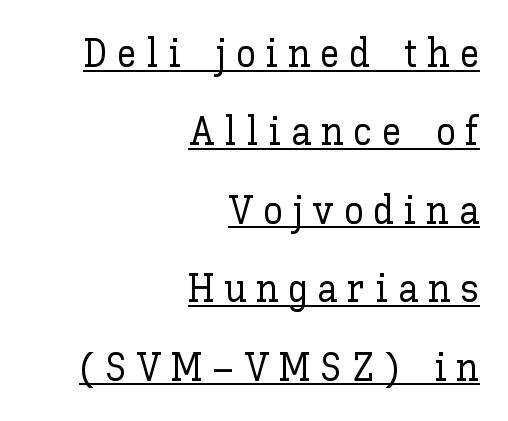
Has an underline been added? It has. This block would shrink considerably if given ordinary leading; it's expanded now. The typography opts for an upright posture over an oblique one. Is this a fixed-width face? No — the glyphs have proportional, varying widths. The rendering inserts visible extra space after every character.
